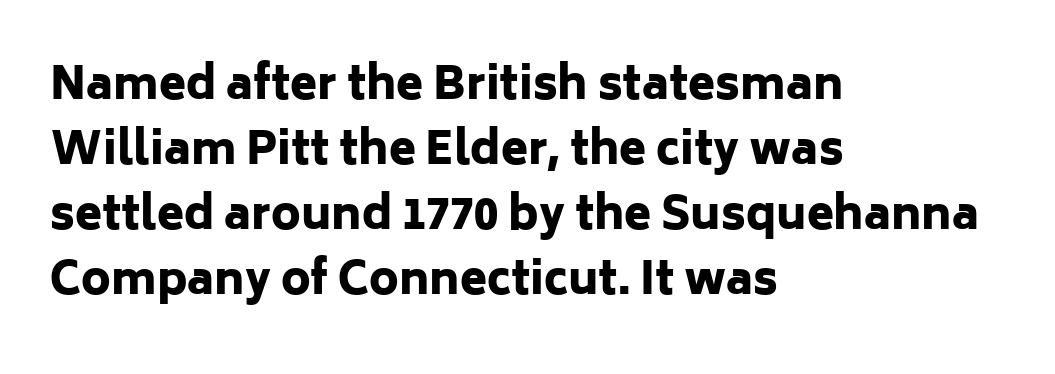
Posture: upright roman. Is the letter spacing exaggerated? No — it looks like the ordinary default. Do the characters align in a grid? No, the font is proportional. Descenders hang freely into open space.
